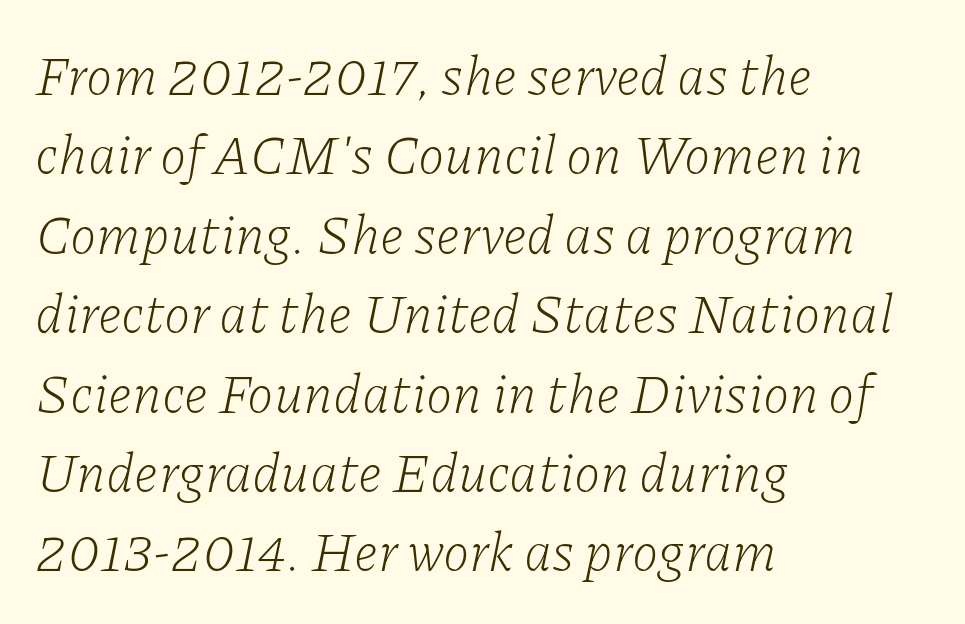
Q: Is the text bold? A: No.
Q: Is the text italic (slanted)? A: Yes, it leans right by about 11 degrees.
Q: Is the typeface a serif or a sans-serif typeface? A: Serif.
Q: Is the text underlined? A: No.
Q: How is the paragraph aligned? A: Left-aligned.
Q: Is the spacing between letters normal or unusually wide? A: Normal.
Q: Is the spacing between lines tight, normal or loose? A: Normal.
Q: Width (condensed, normal, or wide)? A: Normal.
Q: Stroke contrast? A: Low.
Q: x-height? A: Medium.
Q: Monospaced? A: No.
